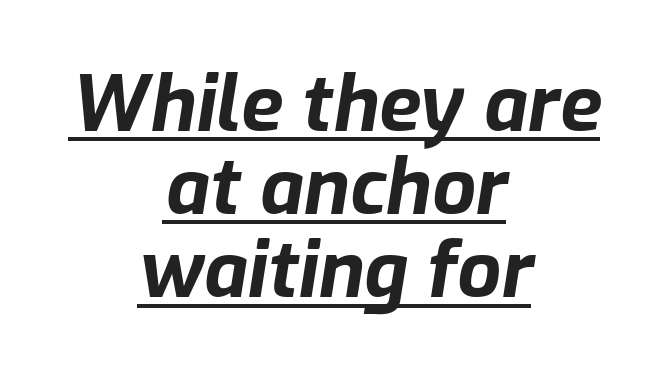
{"italic": "yes", "lean": "right", "slant_degrees": 9, "bold": "yes", "weight": "bold", "width": "normal", "stroke_contrast": "low", "x_height": "medium", "monospaced": "no", "underline": "yes", "align": "center", "line_spacing": "tight", "line_spacing_ratio": 1.08, "letter_spacing": "normal", "letter_spacing_em": 0.0, "glyph_px": 77}
